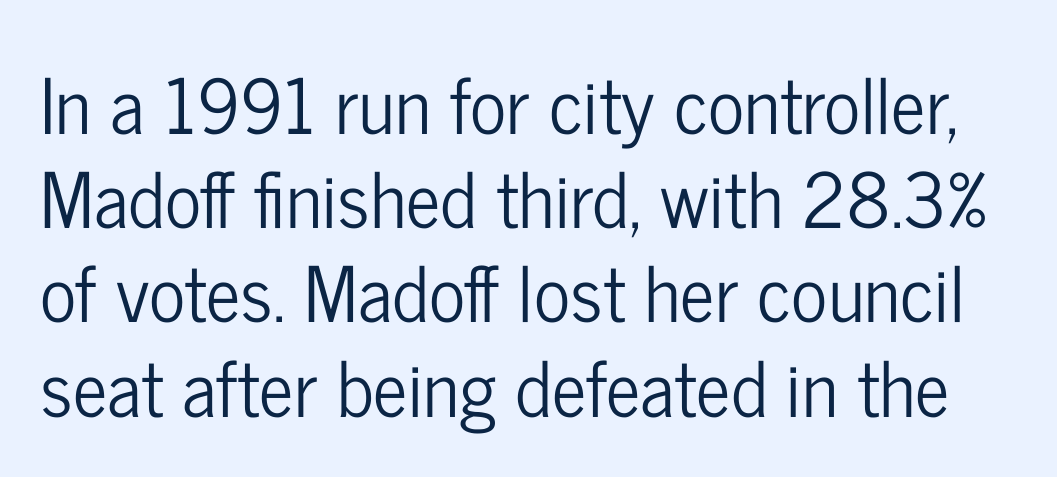
The image shows 76 px condensed sans-serif type, upright; set line spacing 1.24x, normal letter spacing, not underlined; low stroke contrast and a medium x-height.
